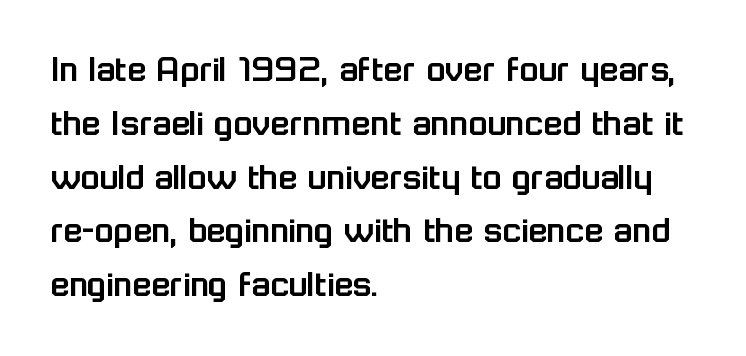
Q: Is the text italic (slanted)? A: No, it is upright.
Q: Is the typeface a serif or a sans-serif typeface? A: Sans-serif.
Q: Is the text underlined? A: No.
Q: How is the paragraph aligned? A: Left-aligned.
Q: Is the spacing between letters normal or unusually wide? A: Normal.
Q: Is the spacing between lines tight, normal or loose? A: Normal.
Q: Width (condensed, normal, or wide)? A: Normal.
Q: Stroke contrast? A: Low.
Q: x-height? A: Medium.
Q: Monospaced? A: No.
